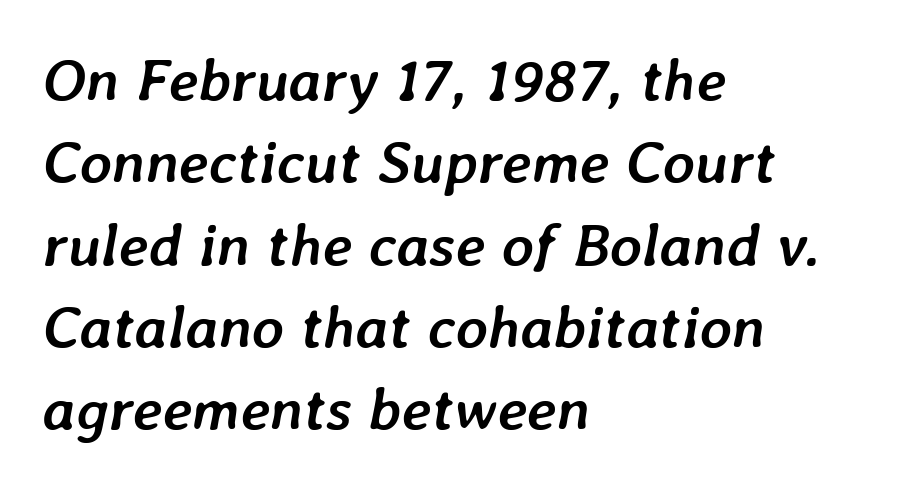
{"italic": "yes", "lean": "right", "slant_degrees": 7, "bold": "yes", "weight": "semibold", "width": "normal", "stroke_contrast": "low", "x_height": "medium", "monospaced": "no", "underline": "no", "align": "left", "line_spacing": "normal", "line_spacing_ratio": 1.35, "letter_spacing": "normal", "letter_spacing_em": 0.0, "glyph_px": 61}
